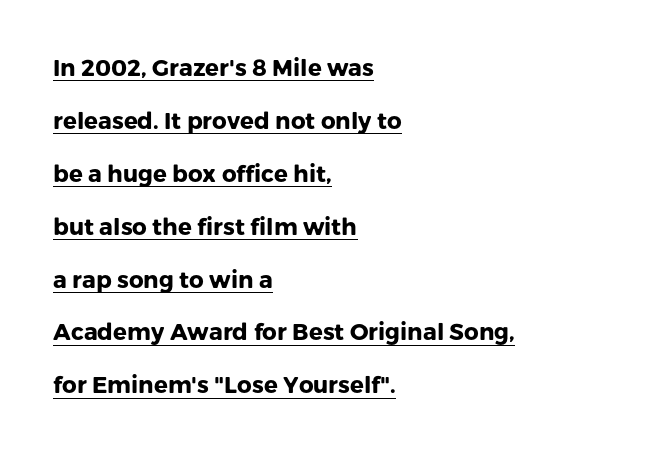
Horizontal bands of white between lines are thick stripes. Every stem runs plumb, perpendicular to the baseline. The line texture is even and compact thanks to regular tracking. This sample is left-justified, so line endings fall wherever the words run out. Somebody hit Ctrl+U on this one — the words are underlined.
